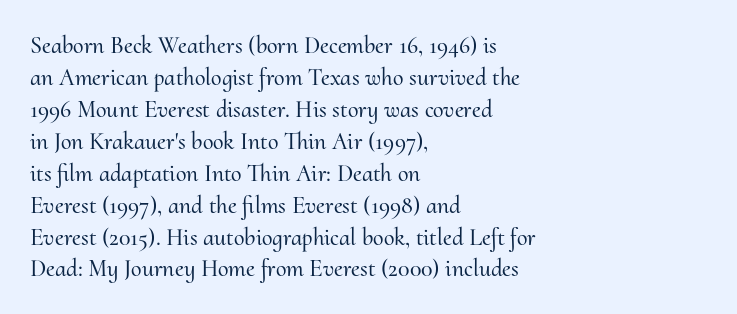
The image shows 24 px text type, upright; set left-aligned, normal line spacing (1.33x), normal letter spacing, not underlined.
